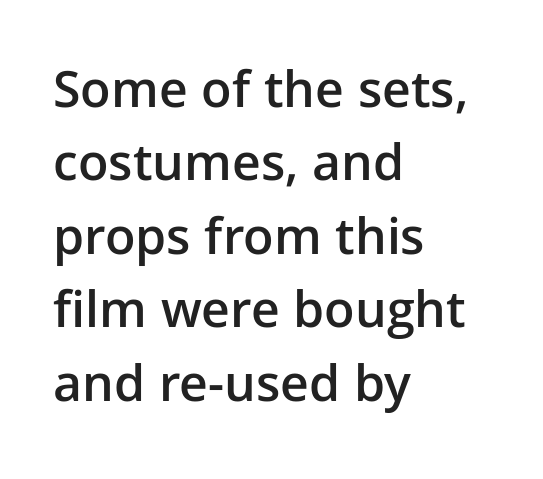
Compared with a centered layout, this one pins lines to the left instead. Underlining? Definitely not there. Are there feet on the stems? There aren't — it's a sans. A bit beefed up — I'd call it semibold rather than bold. When letters stand straight like this, we call the style roman or upright.
